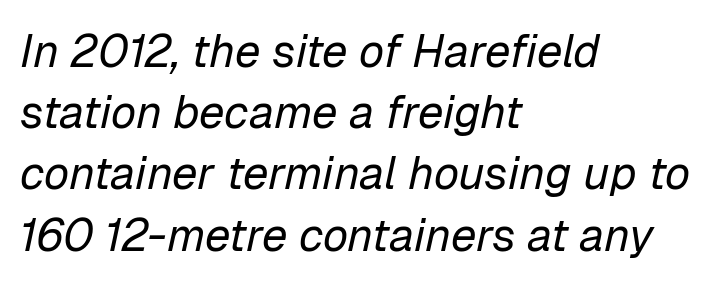
Q: Is the text bold? A: No.
Q: Is the text italic (slanted)? A: Yes, it leans right by about 12 degrees.
Q: Is the text underlined? A: No.
Q: How is the paragraph aligned? A: Left-aligned.
Q: Is the spacing between letters normal or unusually wide? A: Normal.
Q: Is the spacing between lines tight, normal or loose? A: Normal.
Q: Width (condensed, normal, or wide)? A: Normal.
Q: Stroke contrast? A: Low.
Q: x-height? A: Medium.
Q: Monospaced? A: No.
